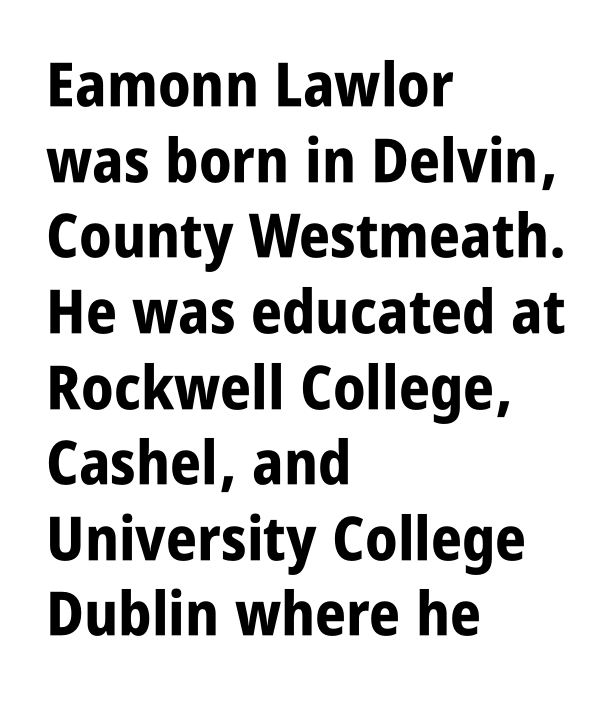
The image shows 61 px bold, condensed sans-serif type, upright; set left-aligned, line spacing 1.24x, normal letter spacing, not underlined; low stroke contrast and a large x-height.
